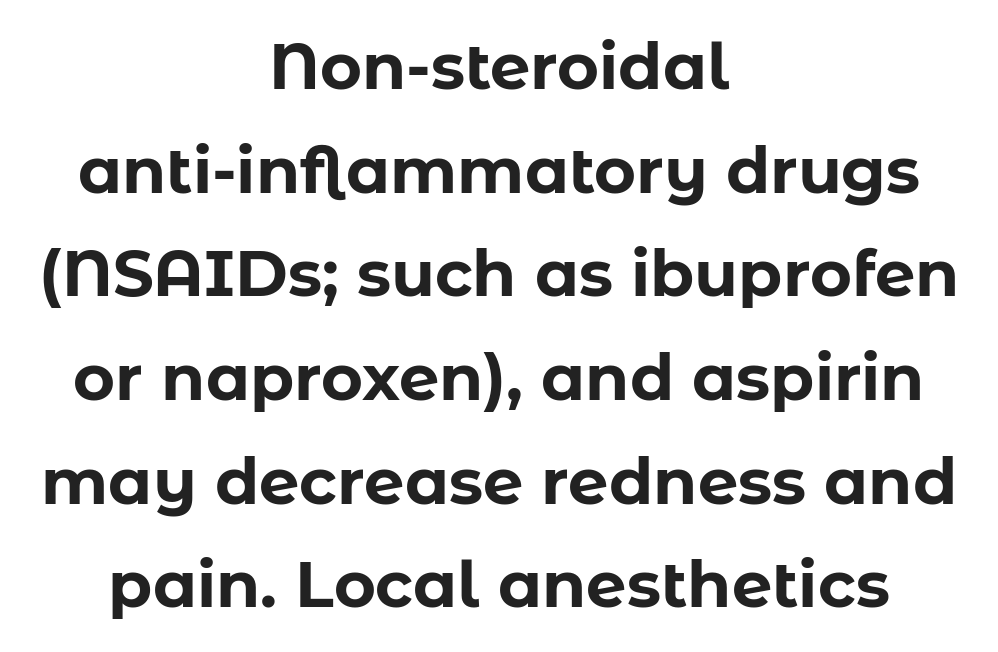
{"serif": "no", "italic": "no", "bold": "yes", "weight": "bold", "width": "normal", "stroke_contrast": "low", "x_height": "medium", "monospaced": "no", "underline": "no", "align": "center", "line_spacing": "normal", "line_spacing_ratio": 1.62, "letter_spacing": "normal", "letter_spacing_em": 0.0, "glyph_px": 64}
